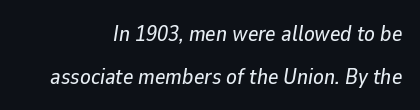
{"italic": "yes", "lean": "right", "slant_degrees": 9, "underline": "no", "align": "right", "line_spacing": "loose", "line_spacing_ratio": 1.95, "letter_spacing": "normal", "letter_spacing_em": 0.0, "glyph_px": 22}
